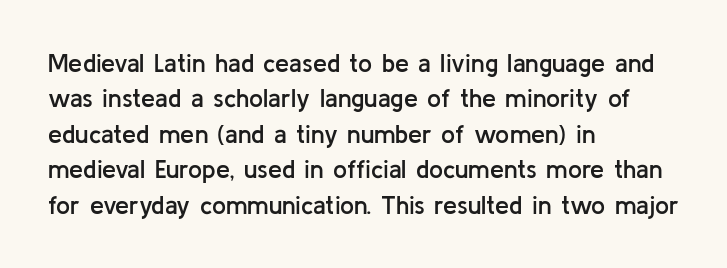
The image shows 25 px text type, upright; set left-aligned, normal line spacing (1.42x), normal letter spacing, not underlined.
